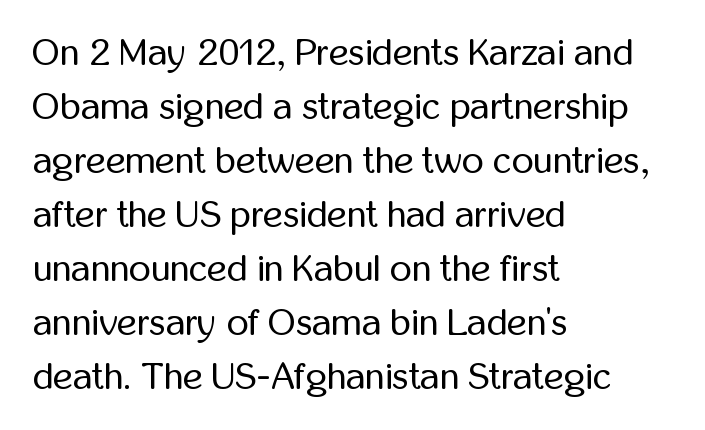
{"serif": "no", "italic": "no", "bold": "no", "weight": "regular", "width": "condensed", "stroke_contrast": "low", "x_height": "medium", "monospaced": "no", "underline": "no", "align": "left", "line_spacing": "normal", "line_spacing_ratio": 1.42, "letter_spacing": "normal", "letter_spacing_em": 0.0, "glyph_px": 38}
